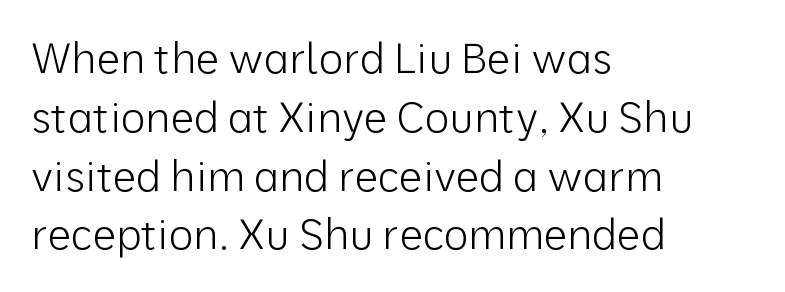
Quick note: interline space is typical. Proportional: the letters do not fall into vertical columns. Ink coverage per letter is moderate at most. The passage shown is typeset with a sans-serif family.
